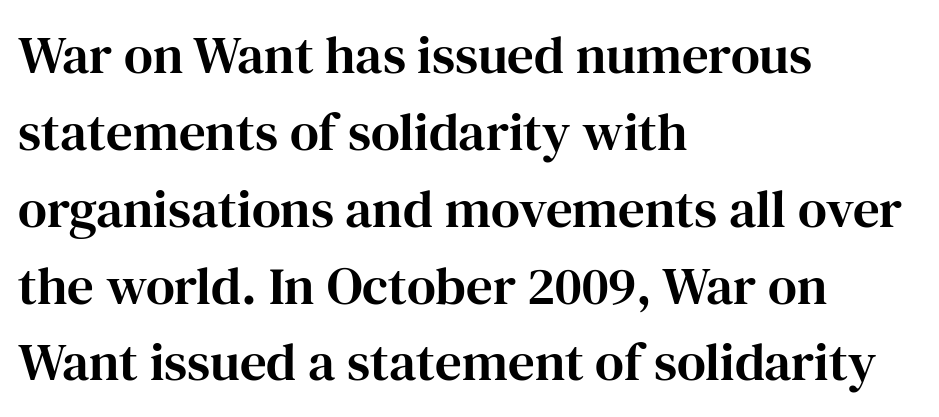
Q: Is the text italic (slanted)? A: No, it is upright.
Q: Is the typeface a serif or a sans-serif typeface? A: Serif.
Q: Is the text underlined? A: No.
Q: How is the paragraph aligned? A: Left-aligned.
Q: Is the spacing between letters normal or unusually wide? A: Normal.
Q: Is the spacing between lines tight, normal or loose? A: Normal.
Q: Width (condensed, normal, or wide)? A: Normal.
Q: Stroke contrast? A: High.
Q: x-height? A: Medium.
Q: Monospaced? A: No.
